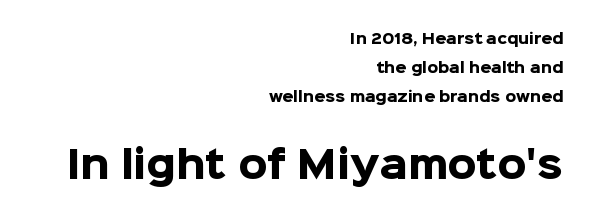
{"serif": "no", "italic": "no", "bold": "yes", "weight": "heavy", "width": "normal", "stroke_contrast": "low", "x_height": "medium", "monospaced": "no", "underline": "no", "align": "right", "line_spacing": "loose", "line_spacing_ratio": 2.07, "letter_spacing": "normal", "letter_spacing_em": 0.0, "larger_block": "second", "size_ratio": 2.64, "glyph_px": 37}
